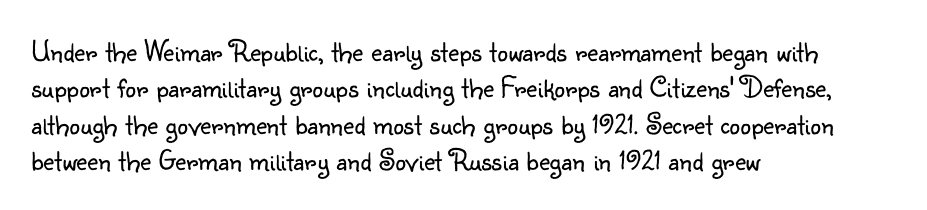
Q: Is the text bold? A: No.
Q: Is the text italic (slanted)? A: No, it is upright.
Q: Is the typeface a serif or a sans-serif typeface? A: Sans-serif.
Q: Is the text underlined? A: No.
Q: How is the paragraph aligned? A: Left-aligned.
Q: Is the spacing between letters normal or unusually wide? A: Normal.
Q: Width (condensed, normal, or wide)? A: Normal.
Q: Stroke contrast? A: Low.
Q: x-height? A: Small.
Q: Monospaced? A: No.
